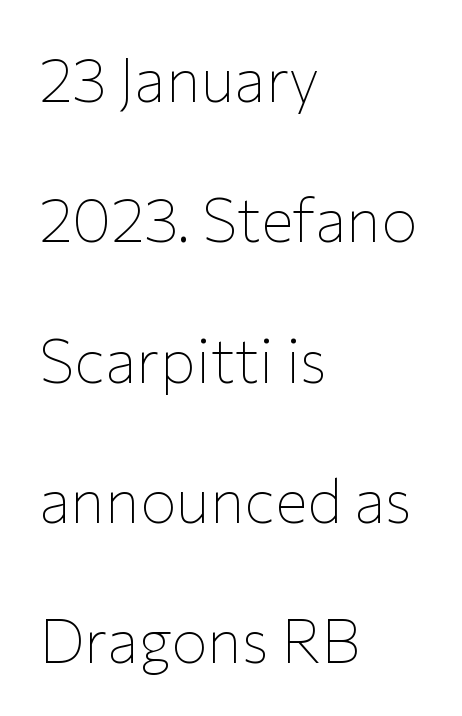
{"serif": "no", "italic": "no", "bold": "no", "weight": "thin", "width": "normal", "stroke_contrast": "low", "x_height": "medium", "monospaced": "no", "underline": "no", "align": "left", "line_spacing": "loose", "line_spacing_ratio": 2.3, "letter_spacing": "normal", "letter_spacing_em": 0.0, "glyph_px": 61}
